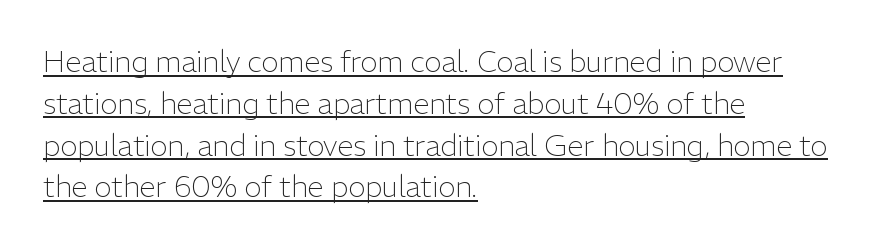
Has an underline been added? It has. Character widths vary here, with narrow letters taking less room than wide ones. The type sits square on the baseline with zero lean. All the whitespace from short lines collects on the right. Does extra space separate the letters? No, they use regular spacing.
